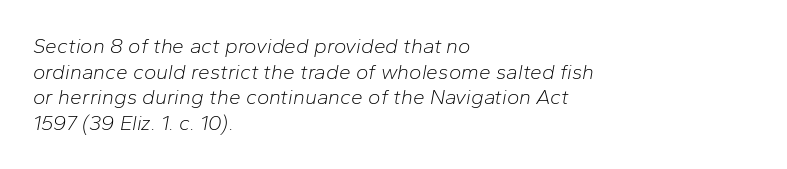
{"italic": "yes", "lean": "right", "slant_degrees": 10, "bold": "no", "underline": "no", "align": "left", "line_spacing_ratio": 1.22, "letter_spacing": "normal", "letter_spacing_em": 0.0, "glyph_px": 21}
